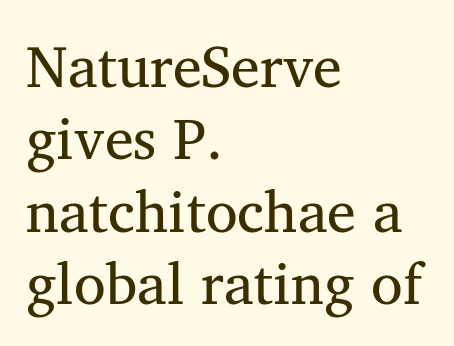
Q: Is the text bold? A: No.
Q: Is the text italic (slanted)? A: No, it is upright.
Q: Is the typeface a serif or a sans-serif typeface? A: Serif.
Q: Is the text underlined? A: No.
Q: How is the paragraph aligned? A: Left-aligned.
Q: Is the spacing between letters normal or unusually wide? A: Normal.
Q: Is the spacing between lines tight, normal or loose? A: Normal.
Q: Width (condensed, normal, or wide)? A: Normal.
Q: Stroke contrast? A: Medium.
Q: x-height? A: Medium.
Q: Monospaced? A: No.
